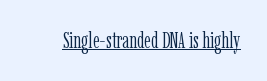
The image shows 22 px text type, upright; set normal letter spacing, underlined.
